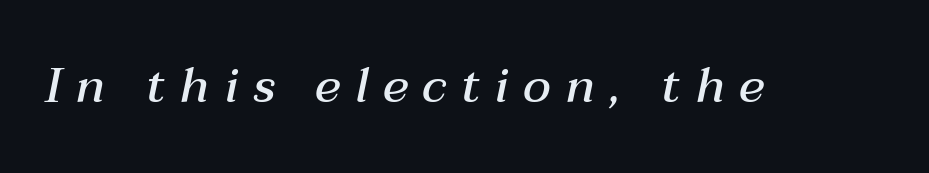
Q: Is the text bold? A: Semi-bold.
Q: Is the text italic (slanted)? A: Yes, it leans right by about 12 degrees.
Q: Is the text underlined? A: No.
Q: Is the spacing between letters normal or unusually wide? A: Unusually wide.
Q: Width (condensed, normal, or wide)? A: Normal.
Q: Stroke contrast? A: Medium.
Q: x-height? A: Medium.
Q: Monospaced? A: No.
